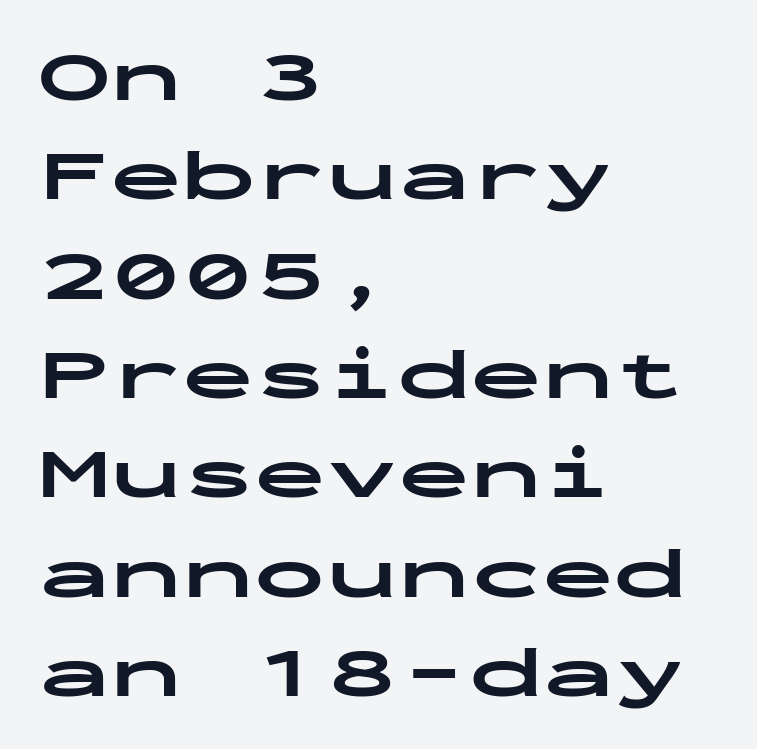
The image shows 72 px bold, wide sans-serif type, upright, monospaced; set left-aligned, normal line spacing (1.38x), normal letter spacing, not underlined; low stroke contrast and a medium x-height.
